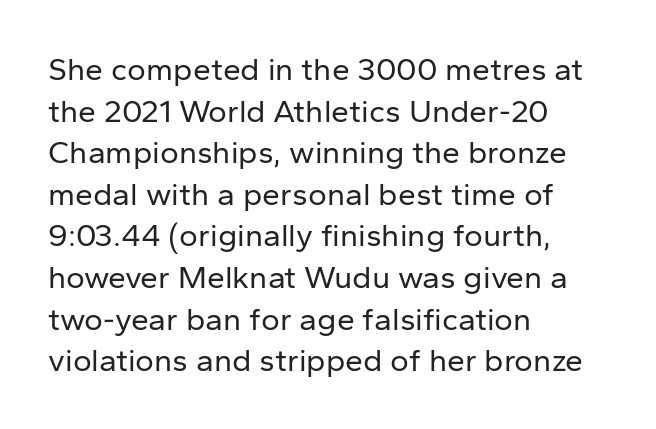
{"serif": "no", "italic": "no", "bold": "no", "weight": "regular", "width": "normal", "stroke_contrast": "low", "x_height": "medium", "monospaced": "no", "underline": "no", "align": "left", "line_spacing": "normal", "line_spacing_ratio": 1.3, "letter_spacing": "normal", "letter_spacing_em": 0.0, "glyph_px": 32}
